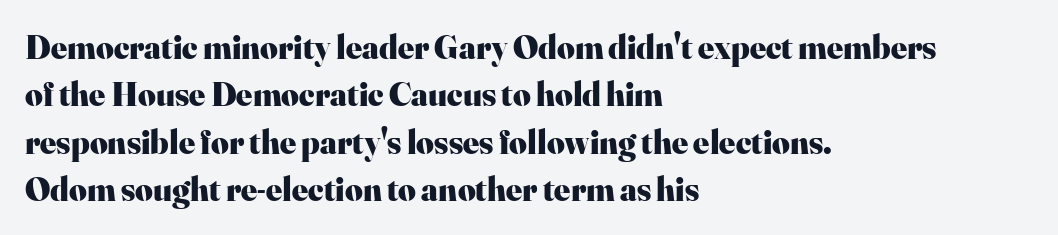
{"serif": "yes", "italic": "no", "bold": "yes", "weight": "heavy", "width": "normal", "stroke_contrast": "high", "x_height": "small", "monospaced": "no", "underline": "no", "align": "left", "line_spacing": "normal", "line_spacing_ratio": 1.39, "letter_spacing": "normal", "letter_spacing_em": 0.0, "glyph_px": 34}
